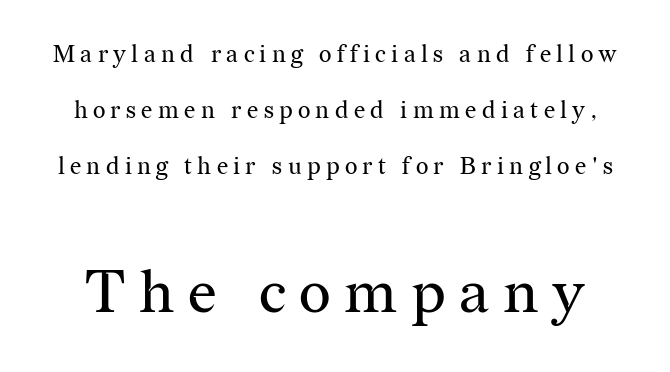
The letterforms sit at book weight or below. Serifs: yes, visible at the terminals of the letterforms. Tracking value appears strongly positive — letters spread wide. Lines of text with bare space underneath. Do the characters align in a grid? No, the font is proportional. Note: smaller setting up top, larger setting below.
